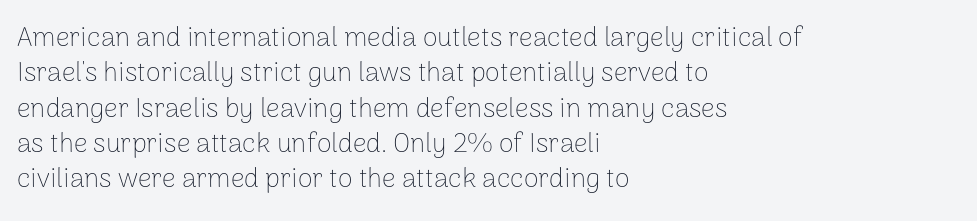
Line beginnings align vertically; line endings do not. The typography opts for an upright posture over an oblique one. Baseline-to-baseline distance is the conventional proportion of letter height. The characters are drawn with everyday or finer stroke widths. Here the glyphs are tracked normally, forming tight word shapes.
